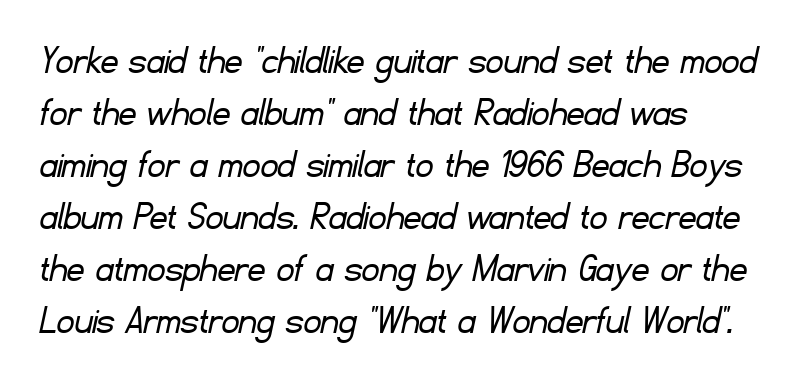
Q: Is the text bold? A: No.
Q: Is the typeface a serif or a sans-serif typeface? A: Sans-serif.
Q: Is the text underlined? A: No.
Q: Is the spacing between letters normal or unusually wide? A: Normal.
Q: Width (condensed, normal, or wide)? A: Normal.
Q: Stroke contrast? A: Low.
Q: x-height? A: Small.
Q: Monospaced? A: No.
